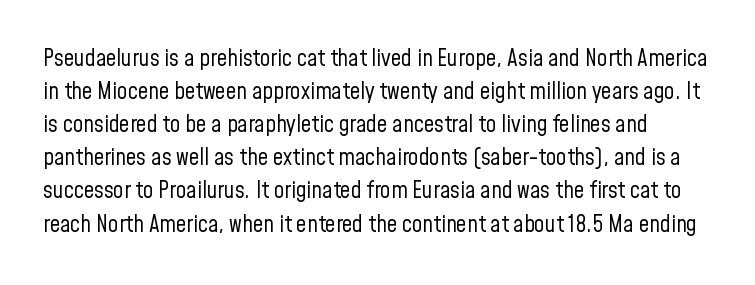
{"italic": "no", "bold": "no", "underline": "no", "line_spacing": "normal", "line_spacing_ratio": 1.44, "letter_spacing": "normal", "letter_spacing_em": 0.0, "glyph_px": 23}
